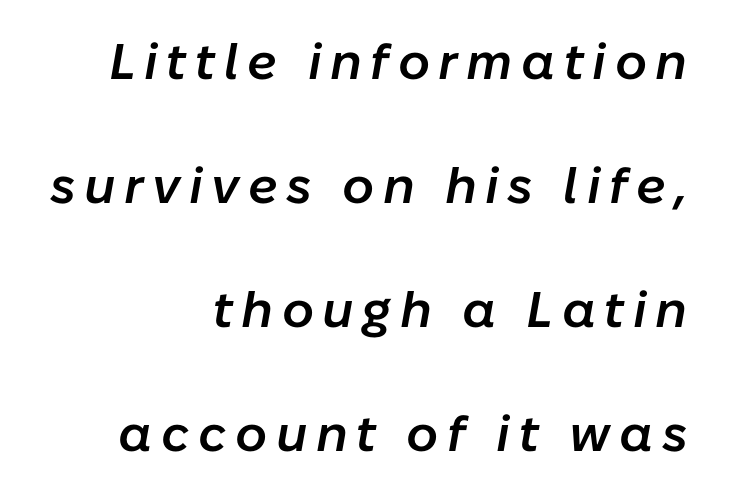
The image shows 50 px semibold type, italic (leaning right); set right-aligned, loose line spacing (2.48x), not underlined; low stroke contrast and a medium x-height.
